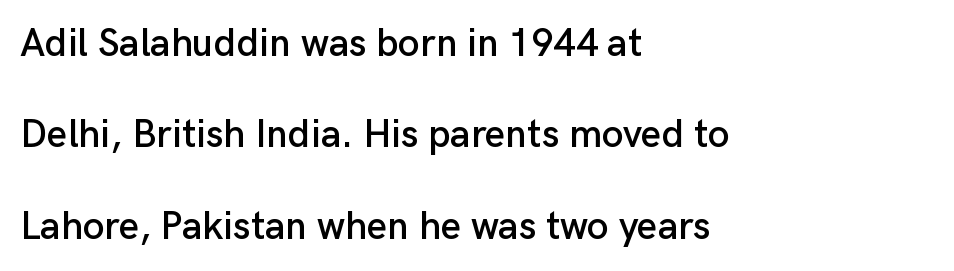
The image shows 39 px sans-serif type, upright; set left-aligned, loose line spacing (2.34x), normal letter spacing, not underlined; low stroke contrast and a medium x-height.
